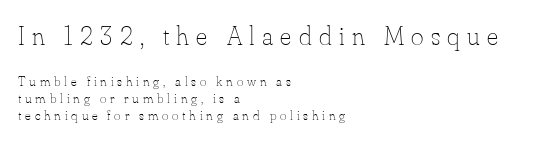
Q: Is the text bold? A: No.
Q: Is the text italic (slanted)? A: No, it is upright.
Q: Is the text underlined? A: No.
Q: How is the paragraph aligned? A: Left-aligned.
Q: Is the spacing between letters normal or unusually wide? A: Unusually wide.
Q: Which block of text is set in a larger size, the first (top) or the second (bottom)? A: The first (top) one.
